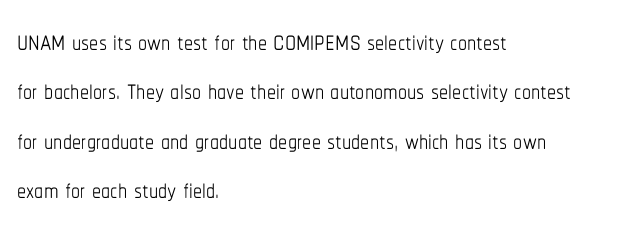
A typesetter would mark this as roman, not italic. Observe the ordinary spacing: letters are neighbours, not strangers. These glyphs show unthickened strokes, regular width or finer. This rendering uses left alignment, leaving the right contour irregular. Notice how descenders clear the ascenders below comfortably — that's standard leading.
